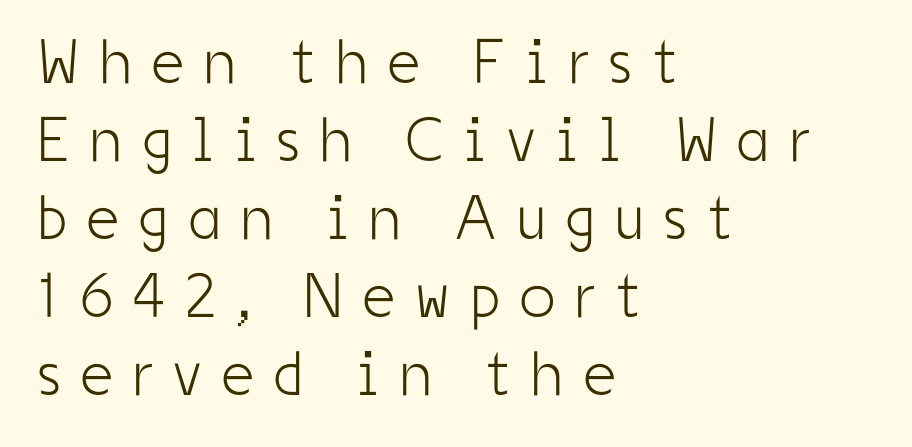
{"serif": "no", "italic": "no", "bold": "no", "weight": "light", "width": "condensed", "stroke_contrast": "low", "x_height": "medium", "monospaced": "no", "underline": "no", "align": "left", "line_spacing_ratio": 1.24, "letter_spacing": "wide", "letter_spacing_em": 0.33, "glyph_px": 63}
